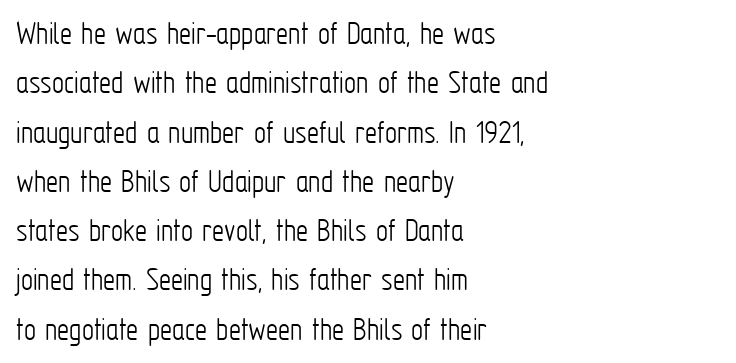
The typesetter chose a ragged-right arrangement here. Line spacing here is normal. The foot of each line stays bare and open. Is the letter spacing exaggerated? No — it looks like the ordinary default. Posture: vertical.
